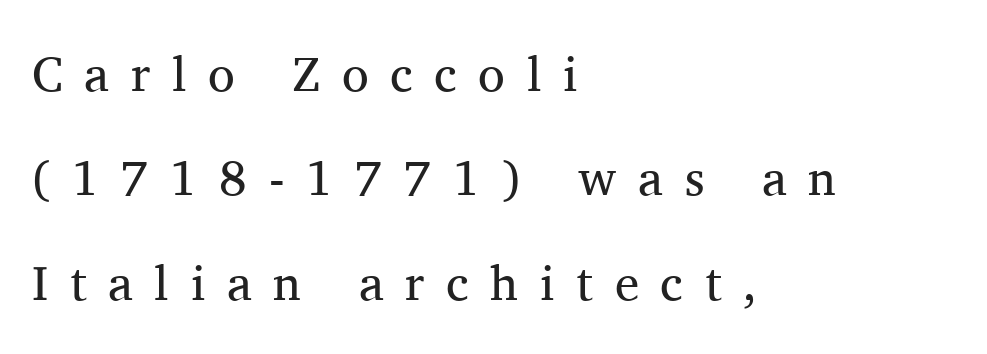
The image shows 49 px regular-weight serif type, upright; set left-aligned, loose line spacing (2.13x), unusually wide letter spacing (+0.44 em), not underlined; medium stroke contrast and a medium x-height.
